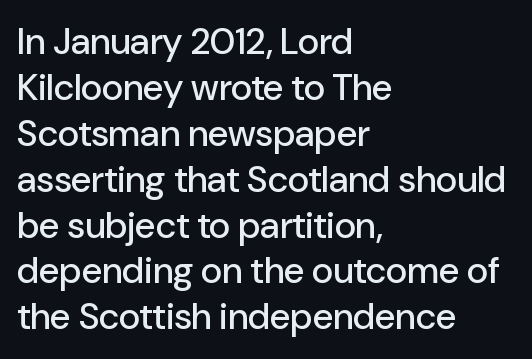
Q: Is the text italic (slanted)? A: No, it is upright.
Q: Is the typeface a serif or a sans-serif typeface? A: Sans-serif.
Q: Is the text underlined? A: No.
Q: How is the paragraph aligned? A: Left-aligned.
Q: Is the spacing between letters normal or unusually wide? A: Normal.
Q: Width (condensed, normal, or wide)? A: Normal.
Q: Stroke contrast? A: Low.
Q: x-height? A: Medium.
Q: Monospaced? A: No.
